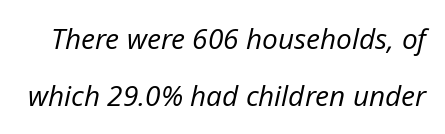
The letters are slanted; this is an italic face. Weight: not bold — regular or lighter. Inter-character spacing is left at the font's built-in metrics. The line-height multiplier appears high, well above default. This sample has the flowing, uneven cadence of proportional lettering. Any mark beneath the type? The region is blank.
